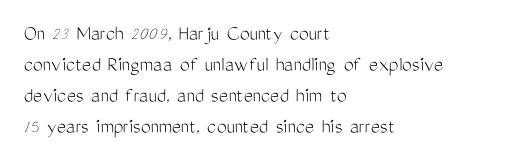
Q: Is the text bold? A: No.
Q: Is the text italic (slanted)? A: No, it is upright.
Q: Is the text underlined? A: No.
Q: How is the paragraph aligned? A: Left-aligned.
Q: Is the spacing between letters normal or unusually wide? A: Normal.
Q: Is the spacing between lines tight, normal or loose? A: Normal.
